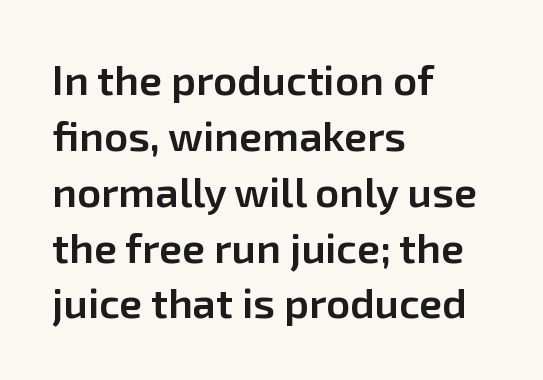
One-word summary of the alignment: left. Do the characters align in a grid? No, the font is proportional. Beneath every word, the page is bare. What's the leading like? Ordinary, nothing unusual. This sample uses plain, unmodified letter spacing. The lettering stays uniformly vertical, giving the passage a roman look.
